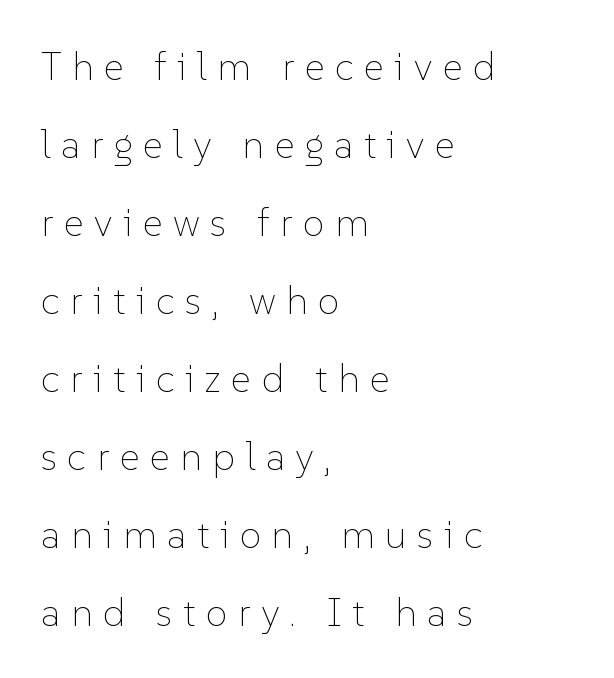
Q: Is the text bold? A: No.
Q: Is the text italic (slanted)? A: No, it is upright.
Q: Is the text underlined? A: No.
Q: How is the paragraph aligned? A: Left-aligned.
Q: Is the spacing between letters normal or unusually wide? A: Unusually wide.
Q: Is the spacing between lines tight, normal or loose? A: Loose.
Q: Width (condensed, normal, or wide)? A: Normal.
Q: Stroke contrast? A: Low.
Q: x-height? A: Medium.
Q: Monospaced? A: No.
